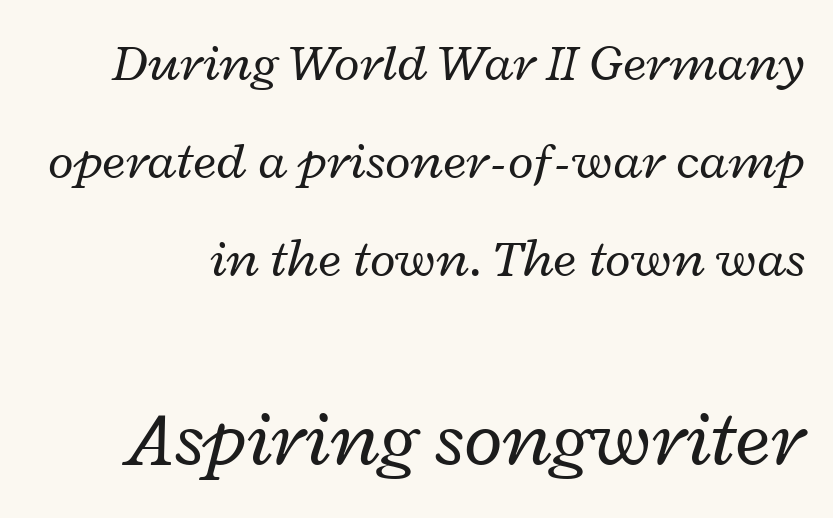
{"italic": "yes", "lean": "right", "slant_degrees": 12, "bold": "no", "weight": "regular", "width": "wide", "stroke_contrast": "low", "x_height": "medium", "monospaced": "no", "underline": "no", "line_spacing_ratio": 1.85, "letter_spacing": "normal", "letter_spacing_em": 0.0, "larger_block": "second", "size_ratio": 1.51, "glyph_px": 80}
